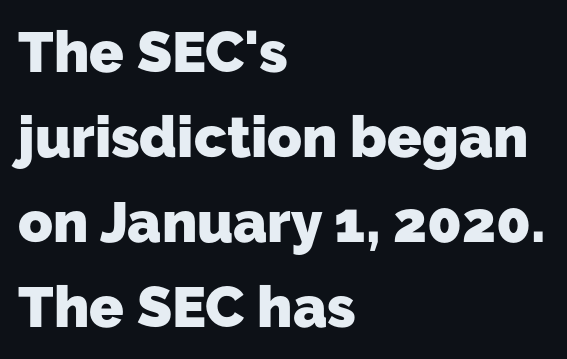
The image shows 57 px heavy sans-serif type; set left-aligned, normal line spacing (1.49x), normal letter spacing, not underlined; low stroke contrast and a medium x-height.
